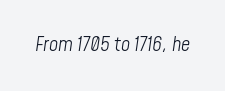
{"italic": "yes", "lean": "right", "slant_degrees": 8, "bold": "no", "underline": "no", "letter_spacing": "normal", "letter_spacing_em": 0.0, "glyph_px": 20}
